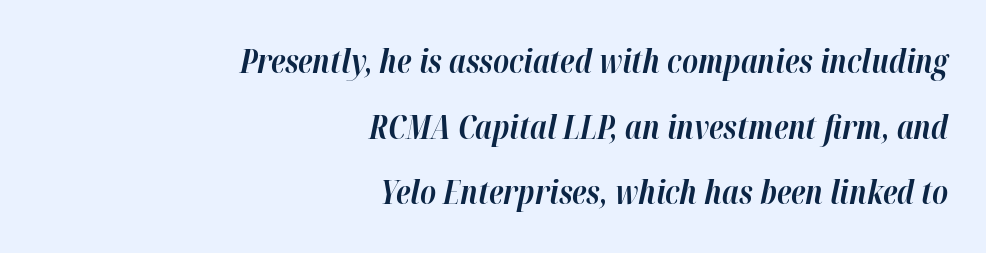
The image shows 32 px bold type, italic (leaning right); set right-aligned, loose line spacing (2.05x), normal letter spacing, not underlined; high stroke contrast and a medium x-height.
